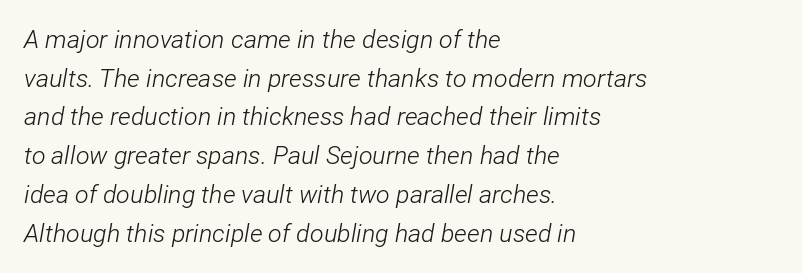
Look at the tracking — it's just the regular setting, nothing added. Yep, that's italic — everything's leaning. In CSS terms this would be text-align: left. The area under the type is left untouched. Is the type heavy? It reads as light-to-regular instead. Regular leading.
